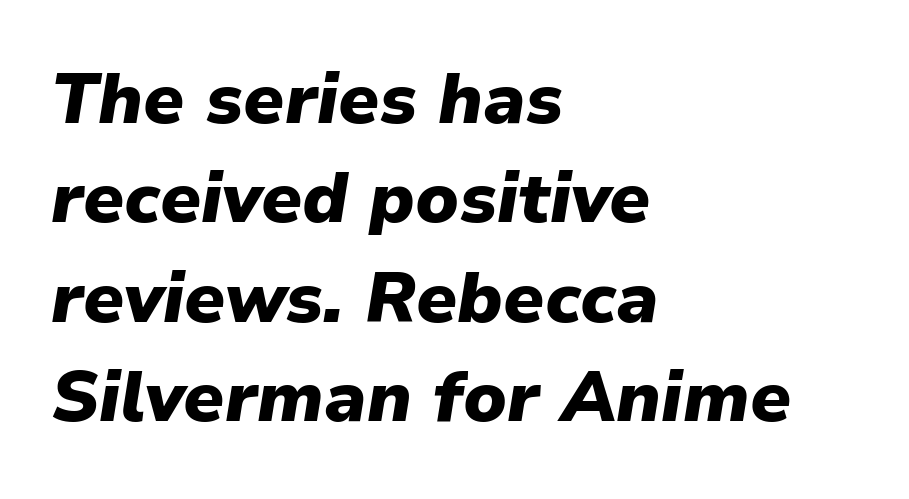
The passage shown is typed in a proportional face where columns would drift. Pretty heavy lettering here — definitely bold. Horizontally, the lines are justified to the leading edge only. Interline gaps are of average width in this sample. Compared with typical body copy, the letter spacing here is the same.
